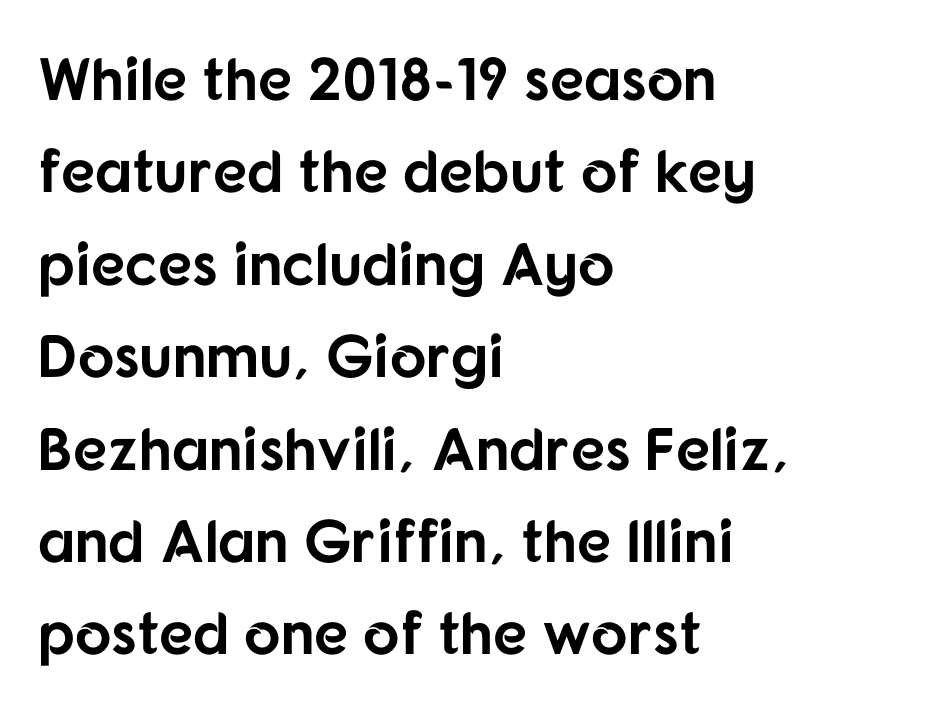
{"serif": "no", "italic": "no", "bold": "yes", "weight": "bold", "width": "normal", "stroke_contrast": "low", "x_height": "medium", "monospaced": "no", "underline": "no", "align": "left", "line_spacing": "normal", "line_spacing_ratio": 1.54, "letter_spacing": "normal", "letter_spacing_em": 0.0, "glyph_px": 60}
